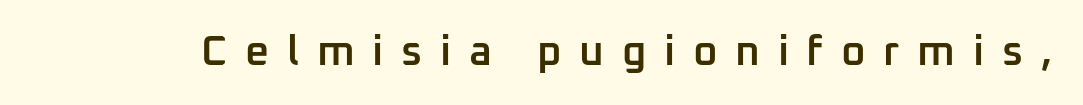
Q: Is the text bold? A: Semi-bold.
Q: Is the text italic (slanted)? A: No, it is upright.
Q: Is the typeface a serif or a sans-serif typeface? A: Sans-serif.
Q: Is the text underlined? A: No.
Q: Is the spacing between letters normal or unusually wide? A: Unusually wide.
Q: Width (condensed, normal, or wide)? A: Normal.
Q: Stroke contrast? A: Low.
Q: x-height? A: Medium.
Q: Monospaced? A: No.
